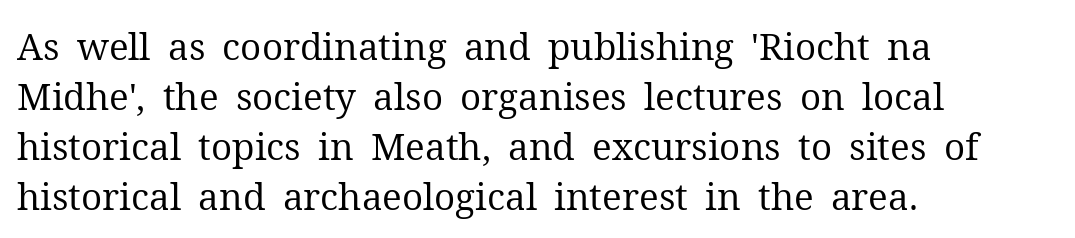
Q: Is the text bold? A: No.
Q: Is the text italic (slanted)? A: No, it is upright.
Q: Is the typeface a serif or a sans-serif typeface? A: Serif.
Q: Is the text underlined? A: No.
Q: How is the paragraph aligned? A: Left-aligned.
Q: Is the spacing between letters normal or unusually wide? A: Normal.
Q: Is the spacing between lines tight, normal or loose? A: Normal.
Q: Width (condensed, normal, or wide)? A: Normal.
Q: Stroke contrast? A: Medium.
Q: x-height? A: Medium.
Q: Monospaced? A: No.
